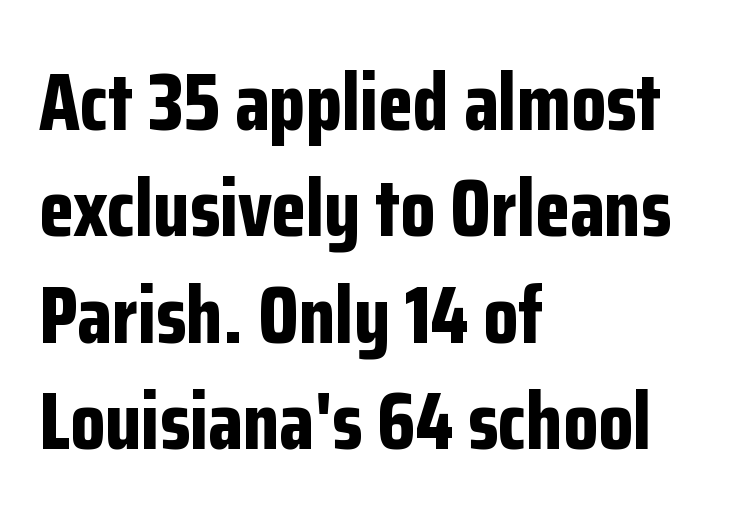
Q: Is the text bold? A: Yes.
Q: Is the text italic (slanted)? A: No, it is upright.
Q: Is the typeface a serif or a sans-serif typeface? A: Sans-serif.
Q: Is the text underlined? A: No.
Q: How is the paragraph aligned? A: Left-aligned.
Q: Is the spacing between letters normal or unusually wide? A: Normal.
Q: Is the spacing between lines tight, normal or loose? A: Normal.
Q: Width (condensed, normal, or wide)? A: Condensed.
Q: Stroke contrast? A: Low.
Q: x-height? A: Medium.
Q: Monospaced? A: No.
